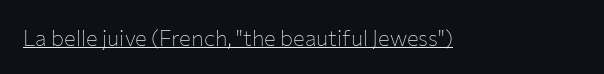
The image shows 22 px text type, upright; set normal letter spacing, underlined.
